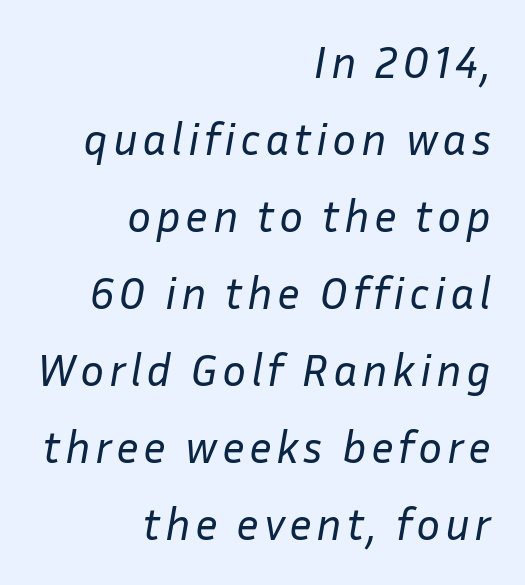
Do the characters align in a grid? No, the font is proportional. Ink coverage per letter is moderate at most. An italicized treatment has been applied to the whole sample. Which margin do the lines hug? The right one — the left edge is uneven. Nobody drew a line under any word here.
